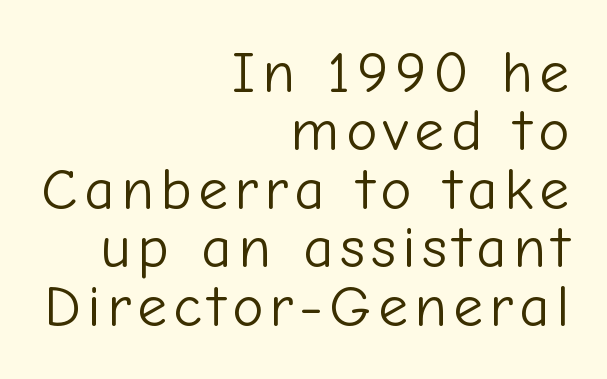
The image shows 59 px light sans-serif type, upright; set right-aligned, tight line spacing (0.99x), not underlined; low stroke contrast and a medium x-height.
